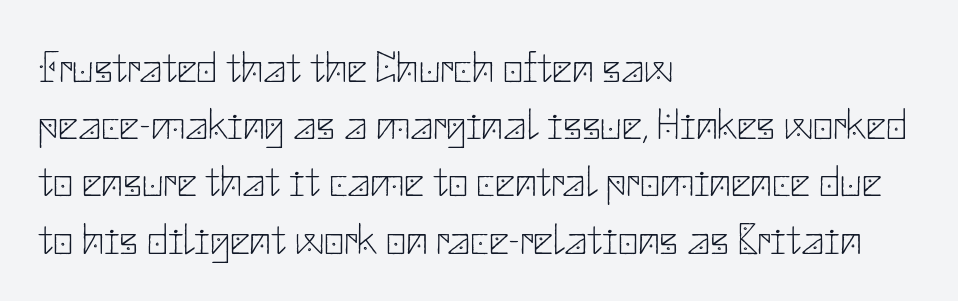
The image shows 44 px thin sans-serif type, upright; set left-aligned, normal line spacing (1.3x), normal letter spacing, not underlined; low stroke contrast and a small x-height.
